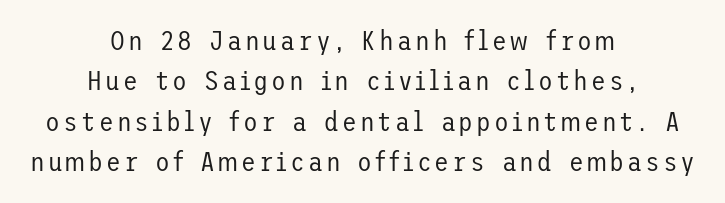
The image shows 27 px text type, upright; set centered, normal line spacing (1.5x), not underlined.
